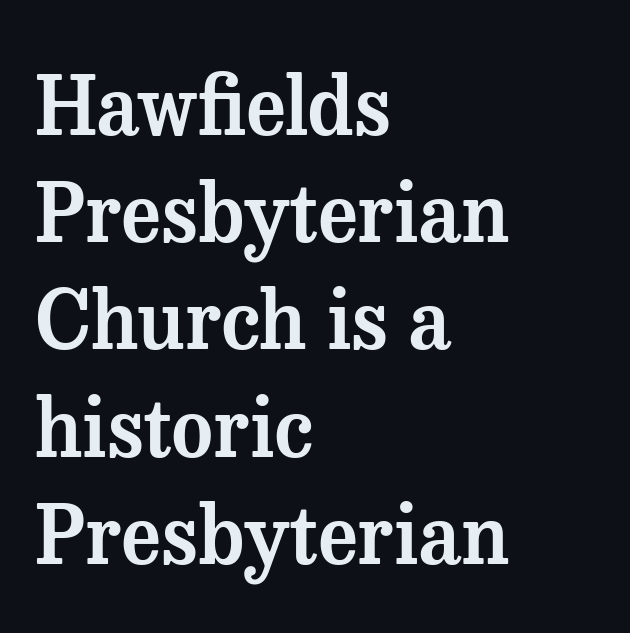
Q: Is the text italic (slanted)? A: No, it is upright.
Q: Is the typeface a serif or a sans-serif typeface? A: Serif.
Q: Is the text underlined? A: No.
Q: How is the paragraph aligned? A: Left-aligned.
Q: Is the spacing between letters normal or unusually wide? A: Normal.
Q: Is the spacing between lines tight, normal or loose? A: Normal.
Q: Width (condensed, normal, or wide)? A: Normal.
Q: Stroke contrast? A: Medium.
Q: x-height? A: Medium.
Q: Monospaced? A: No.
